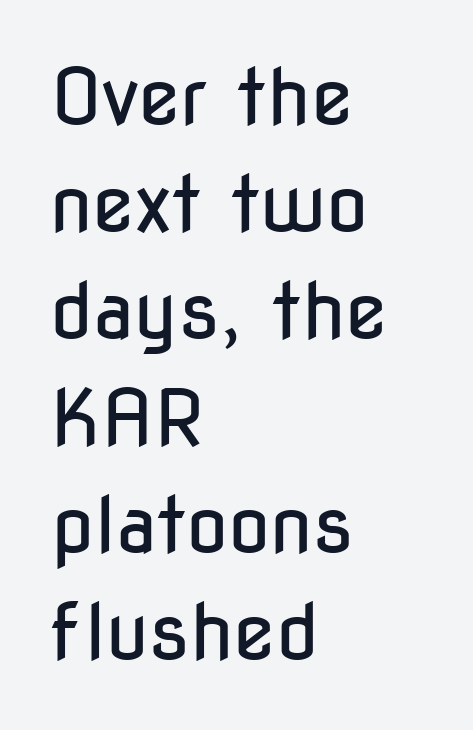
The image shows 77 px regular-weight, condensed sans-serif type, upright; set left-aligned, normal line spacing (1.39x), normal letter spacing, not underlined; low stroke contrast and a medium x-height.
